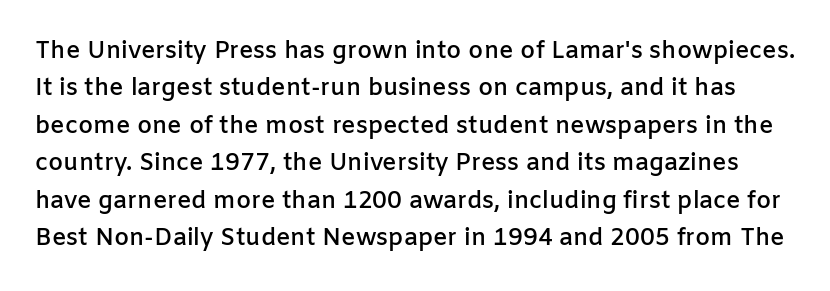
The image shows 24 px text type, upright; set normal line spacing (1.56x), normal letter spacing, not underlined.
